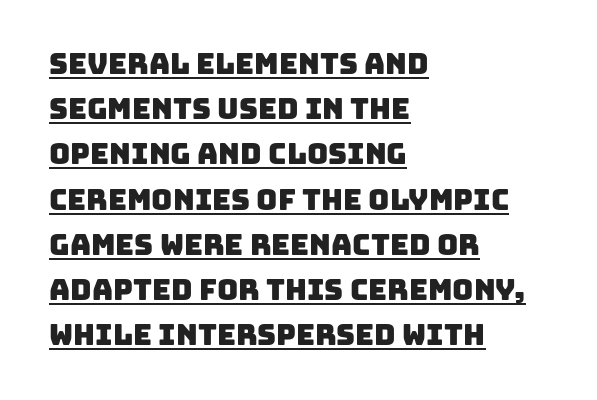
Q: Is the typeface a serif or a sans-serif typeface? A: Sans-serif.
Q: Is the text underlined? A: Yes.
Q: How is the paragraph aligned? A: Left-aligned.
Q: Is the spacing between letters normal or unusually wide? A: Normal.
Q: Is the spacing between lines tight, normal or loose? A: Normal.
Q: Width (condensed, normal, or wide)? A: Normal.
Q: Stroke contrast? A: Low.
Q: x-height? A: Large.
Q: Monospaced? A: No.
